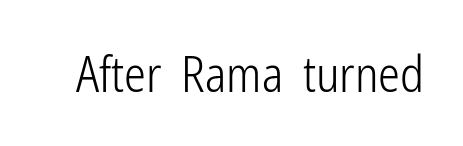
{"serif": "no", "italic": "no", "bold": "no", "weight": "light", "width": "condensed", "stroke_contrast": "low", "x_height": "medium", "monospaced": "no", "underline": "no", "letter_spacing": "normal", "letter_spacing_em": 0.0, "glyph_px": 49}
